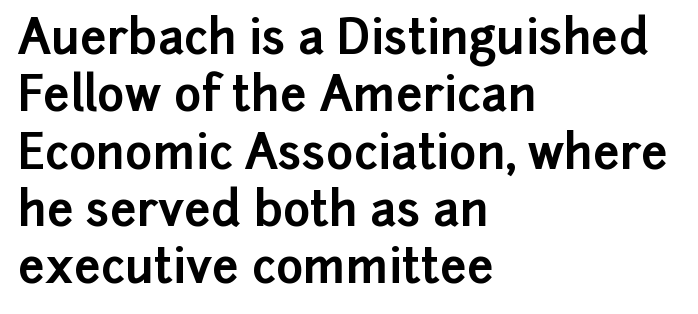
The image shows 47 px bold sans-serif type, upright; set left-aligned, line spacing 1.22x, normal letter spacing, not underlined; low stroke contrast and a medium x-height.
